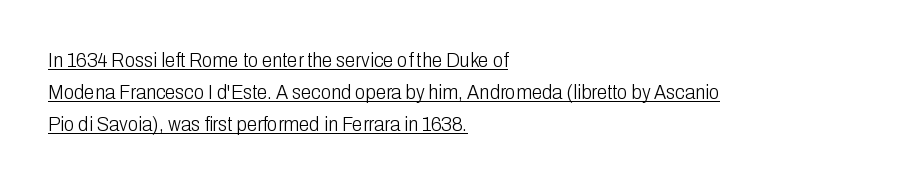
Each new line begins a customary step beneath the previous one. Weight: regular or lighter. The axis of the letterforms is exactly vertical. The text block is weighted toward the left margin, trailing off unevenly rightward. Does a line run under the words? Yes, clearly.
